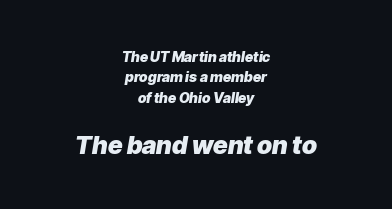
Typographic density is high because the face is bold. The leading is moderate, giving the passage an even texture. Would a proofreader flag this as italicized? Yes. Reading down the block, each line starts at a different indent, mirrored at its end. Is the letter spacing exaggerated? No — it looks like the ordinary default.
